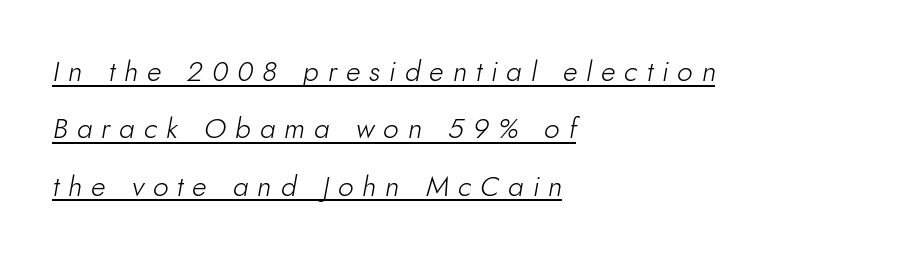
The image shows 28 px light type, italic (leaning right); set left-aligned, loose line spacing (2.05x), unusually wide letter spacing (+0.32 em), underlined; low stroke contrast and a small x-height.
